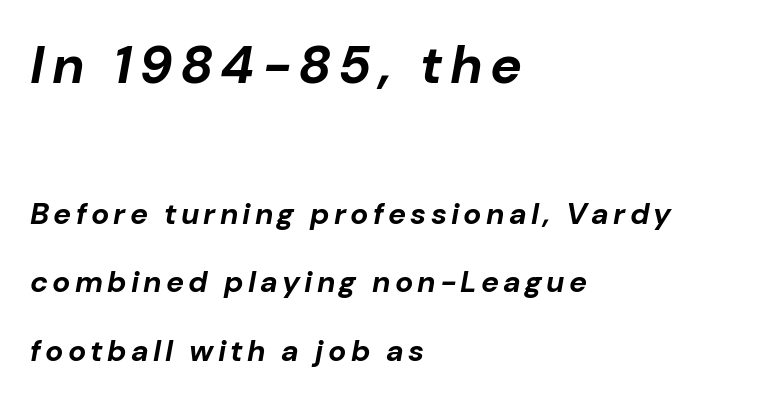
{"italic": "yes", "lean": "right", "slant_degrees": 10, "bold": "yes", "weight": "bold", "width": "normal", "stroke_contrast": "low", "x_height": "medium", "monospaced": "no", "underline": "no", "align": "left", "line_spacing": "loose", "line_spacing_ratio": 2.29, "larger_block": "first", "size_ratio": 1.77, "glyph_px": 53}
